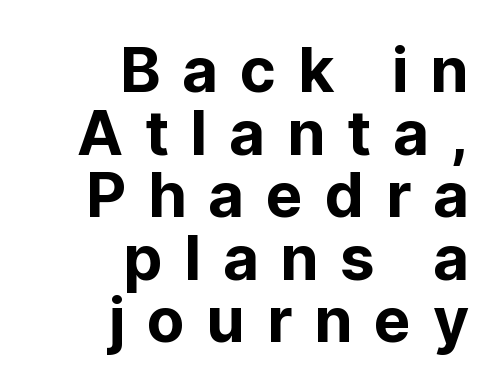
{"serif": "no", "italic": "no", "width": "normal", "stroke_contrast": "low", "x_height": "medium", "monospaced": "no", "underline": "no", "align": "right", "line_spacing": "tight", "line_spacing_ratio": 1.01, "letter_spacing": "wide", "letter_spacing_em": 0.35, "glyph_px": 62}
